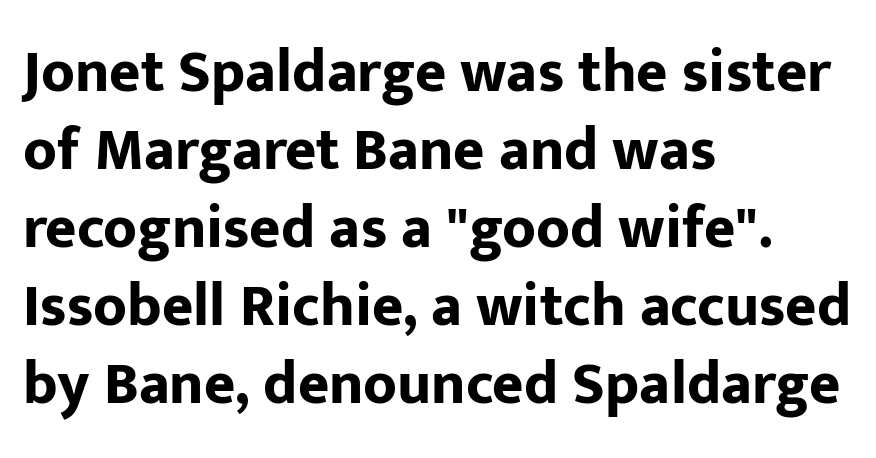
Q: Is the text bold? A: Yes.
Q: Is the text italic (slanted)? A: No, it is upright.
Q: Is the typeface a serif or a sans-serif typeface? A: Sans-serif.
Q: Is the text underlined? A: No.
Q: How is the paragraph aligned? A: Left-aligned.
Q: Is the spacing between letters normal or unusually wide? A: Normal.
Q: Is the spacing between lines tight, normal or loose? A: Normal.
Q: Width (condensed, normal, or wide)? A: Normal.
Q: Stroke contrast? A: Low.
Q: x-height? A: Medium.
Q: Monospaced? A: No.
